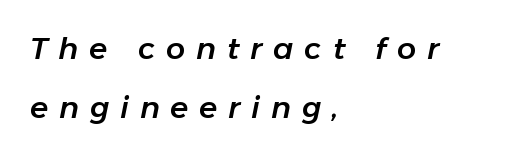
Yep, that's italic — everything's leaning. Caption: expanded tracking, letters set apart. Just letters on the line, the space beneath them empty. Every row of glyphs begins at an identical x-position on the left.
